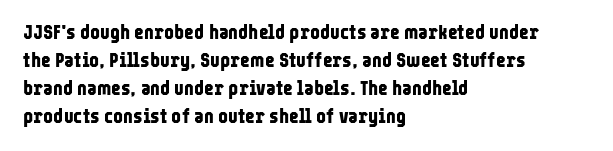
Style check: upright. Reading down the block, your eye returns to a fixed left position each line. This rendering leaves character spacing at its baseline value. Check under the words: just untouched page.
